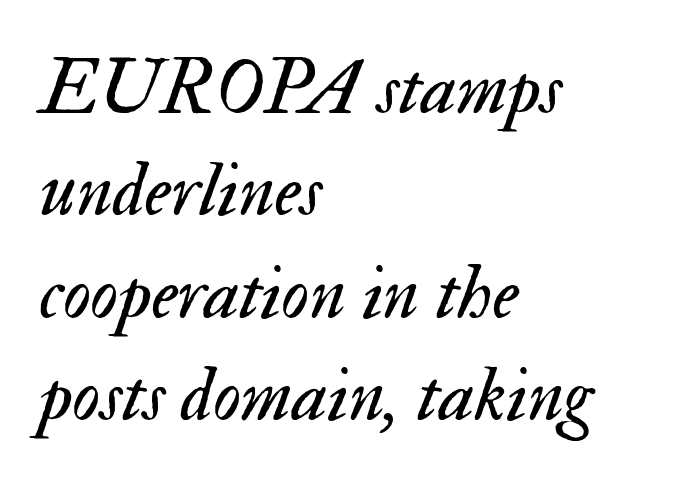
The image shows 77 px regular-weight type, italic (leaning right); set left-aligned, normal line spacing (1.33x), normal letter spacing, not underlined; medium stroke contrast and a small x-height.
